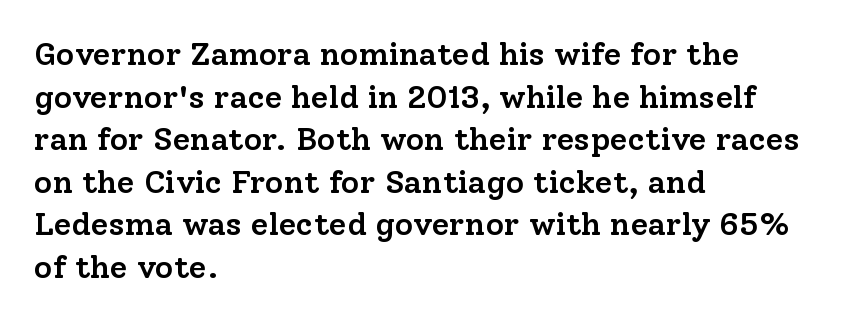
A clean baseline with only descenders dipping below it. Stroke thickness is moderately raised; the sample reads as semibold. The block of text has a typical density, with ordinary space between rows. Short note: letters normally spaced.
